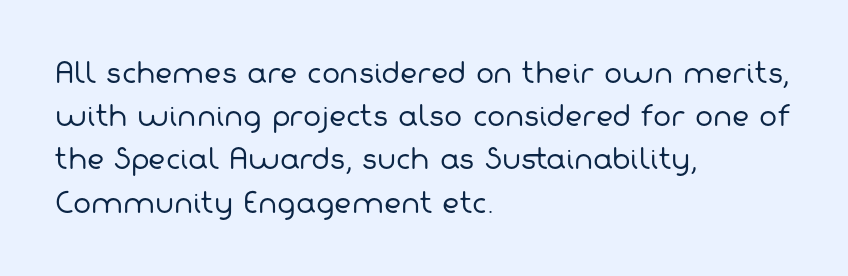
Q: Is the text bold? A: No.
Q: Is the text underlined? A: No.
Q: How is the paragraph aligned? A: Left-aligned.
Q: Is the spacing between letters normal or unusually wide? A: Normal.
Q: Is the spacing between lines tight, normal or loose? A: Normal.
